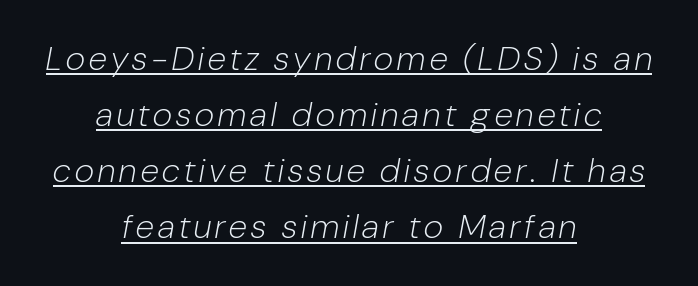
Q: Is the text bold? A: No.
Q: Is the text italic (slanted)? A: Yes, it leans right by about 10 degrees.
Q: Is the text underlined? A: Yes.
Q: How is the paragraph aligned? A: Centered.
Q: Is the spacing between lines tight, normal or loose? A: Normal.
Q: Width (condensed, normal, or wide)? A: Condensed.
Q: Stroke contrast? A: Low.
Q: x-height? A: Medium.
Q: Monospaced? A: No.
